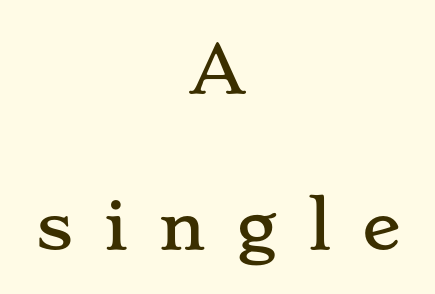
Q: Is the text italic (slanted)? A: No, it is upright.
Q: Is the typeface a serif or a sans-serif typeface? A: Serif.
Q: Is the text underlined? A: No.
Q: How is the paragraph aligned? A: Centered.
Q: Is the spacing between letters normal or unusually wide? A: Unusually wide.
Q: Is the spacing between lines tight, normal or loose? A: Loose.
Q: Width (condensed, normal, or wide)? A: Wide.
Q: Stroke contrast? A: Low.
Q: x-height? A: Small.
Q: Monospaced? A: No.
